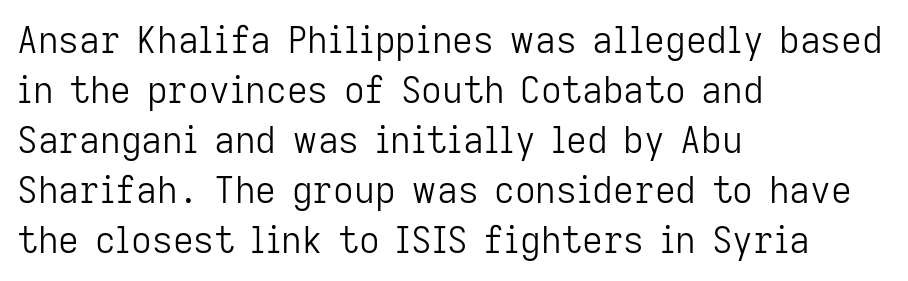
If you drew a ruler down the left edge, every line would touch it. The strip under each line holds only bare page. It's the straight-up-and-down kind of type. How are the letters spaced? Ordinarily, with no added tracking. Look at the bottom of the vertical strokes: they stop flat, with no serifs.
